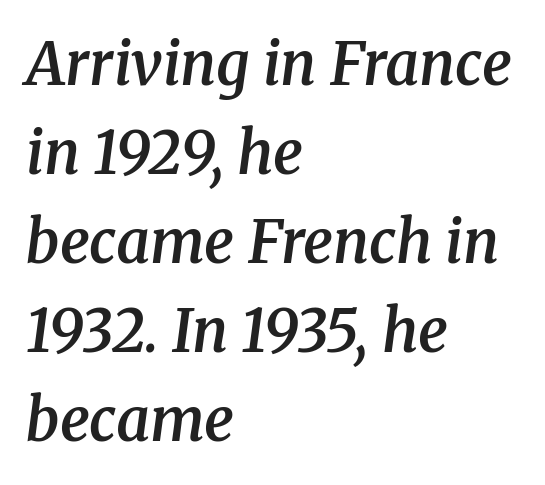
Q: Is the text bold? A: Semi-bold.
Q: Is the text italic (slanted)? A: Yes, it leans right by about 8 degrees.
Q: Is the typeface a serif or a sans-serif typeface? A: Serif.
Q: Is the text underlined? A: No.
Q: How is the paragraph aligned? A: Left-aligned.
Q: Is the spacing between letters normal or unusually wide? A: Normal.
Q: Is the spacing between lines tight, normal or loose? A: Normal.
Q: Width (condensed, normal, or wide)? A: Normal.
Q: Stroke contrast? A: Medium.
Q: x-height? A: Medium.
Q: Monospaced? A: No.
